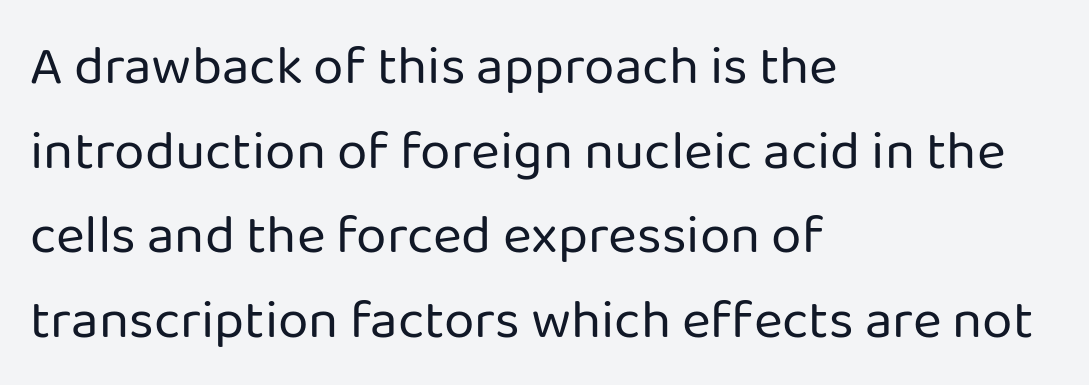
Q: Is the text bold? A: No.
Q: Is the text italic (slanted)? A: No, it is upright.
Q: Is the typeface a serif or a sans-serif typeface? A: Sans-serif.
Q: Is the text underlined? A: No.
Q: How is the paragraph aligned? A: Left-aligned.
Q: Is the spacing between letters normal or unusually wide? A: Normal.
Q: Is the spacing between lines tight, normal or loose? A: Normal.
Q: Width (condensed, normal, or wide)? A: Normal.
Q: Stroke contrast? A: Low.
Q: x-height? A: Medium.
Q: Monospaced? A: No.
